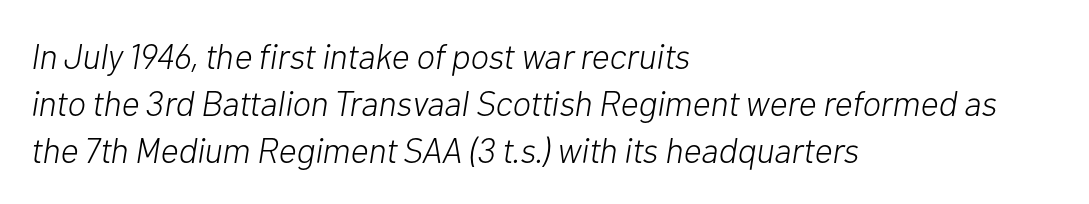
Horizontally, the lines are justified to the leading edge only. This sample has the flowing, uneven cadence of proportional lettering. Nothing unusual about the tracking: characters are spaced as the font intends. Nothing heavy about these letters — not bold at all.
